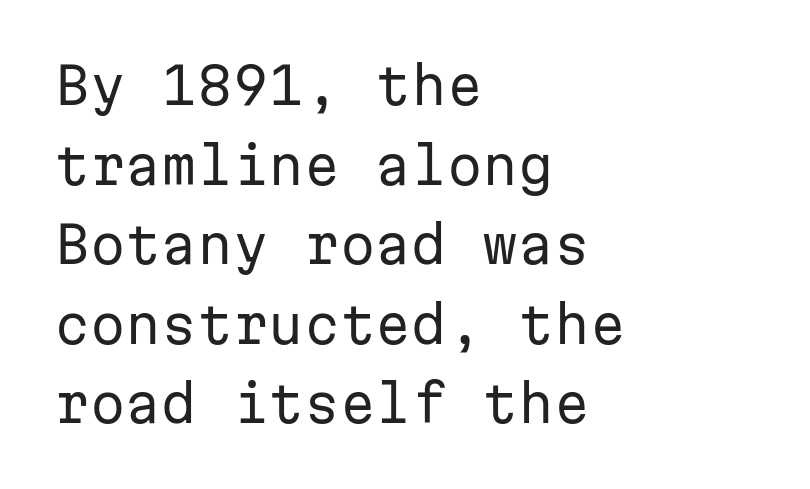
Here the designer chose a console-style face with uniform glyph widths. Each word holds together tightly as a unit, with standard inter-letter gaps. Examine the stroke ends and you'll find no serifs. The face looks like a standard text weight, possibly lighter.
